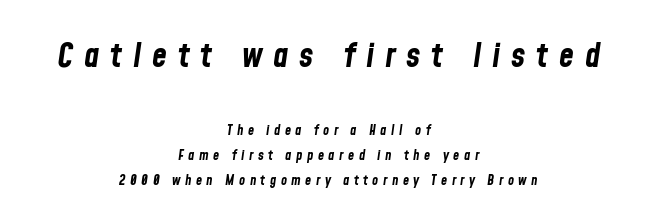
Q: Is the text bold? A: Yes.
Q: Is the text italic (slanted)? A: Yes, it leans right by about 8 degrees.
Q: Is the text underlined? A: No.
Q: How is the paragraph aligned? A: Centered.
Q: Is the spacing between letters normal or unusually wide? A: Unusually wide.
Q: Which block of text is set in a larger size, the first (top) or the second (bottom)? A: The first (top) one.
Q: Width (condensed, normal, or wide)? A: Condensed.
Q: Stroke contrast? A: Low.
Q: x-height? A: Medium.
Q: Monospaced? A: No.
